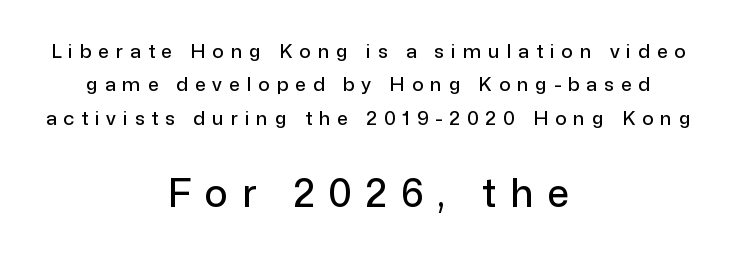
{"serif": "no", "italic": "no", "width": "normal", "stroke_contrast": "low", "x_height": "medium", "monospaced": "no", "underline": "no", "align": "center", "line_spacing_ratio": 1.76, "letter_spacing": "wide", "letter_spacing_em": 0.37, "larger_block": "second", "size_ratio": 2.0, "glyph_px": 38}
